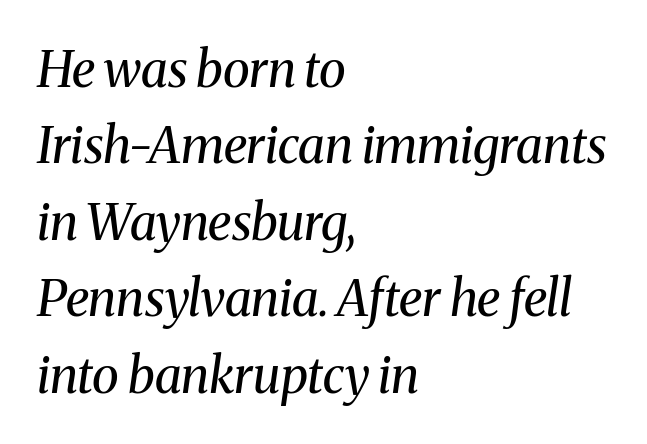
The leading is moderate, giving the passage an even texture. Each word holds together tightly as a unit, with standard inter-letter gaps. Beneath every word, the page is bare. Does the type have serifs? Yes, each stem ends in a small foot. Here the designer chose a conventional face with non-uniform glyph widths.
